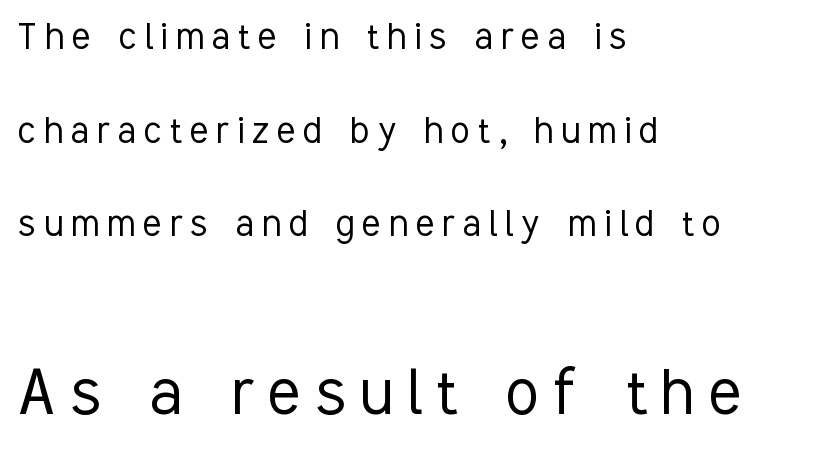
Q: Is the text bold? A: No.
Q: Is the text italic (slanted)? A: No, it is upright.
Q: Is the typeface a serif or a sans-serif typeface? A: Sans-serif.
Q: Is the text underlined? A: No.
Q: How is the paragraph aligned? A: Left-aligned.
Q: Is the spacing between lines tight, normal or loose? A: Loose.
Q: Which block of text is set in a larger size, the first (top) or the second (bottom)? A: The second (bottom) one.
Q: Width (condensed, normal, or wide)? A: Condensed.
Q: Stroke contrast? A: Low.
Q: x-height? A: Medium.
Q: Monospaced? A: No.
